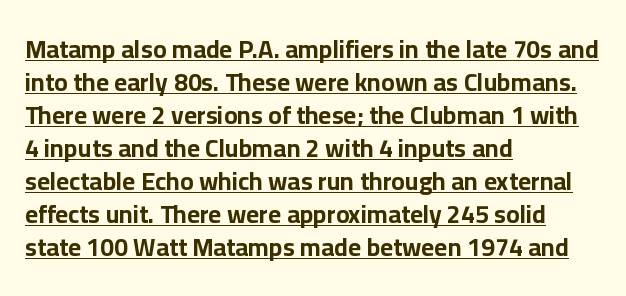
Q: Is the text bold? A: Yes.
Q: Is the text italic (slanted)? A: No, it is upright.
Q: Is the text underlined? A: Yes.
Q: How is the paragraph aligned? A: Left-aligned.
Q: Is the spacing between letters normal or unusually wide? A: Normal.
Q: Is the spacing between lines tight, normal or loose? A: Normal.
